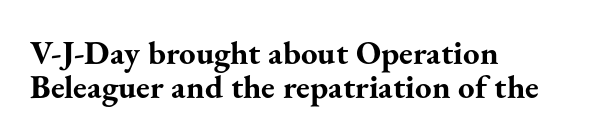
{"serif": "yes", "italic": "no", "bold": "yes", "weight": "bold", "width": "normal", "stroke_contrast": "medium", "x_height": "small", "monospaced": "no", "underline": "no", "align": "left", "line_spacing": "tight", "line_spacing_ratio": 1.04, "letter_spacing": "normal", "letter_spacing_em": 0.0, "glyph_px": 33}
